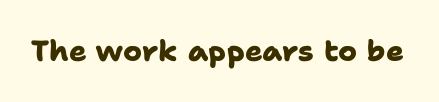
Descenders hang freely into open space. A dark, heavy texture on the line: the type is bold. Inter-character spacing is left at the font's built-in metrics. A typesetter would label this face a sans. Spacing verdict: proportional, widths tailored to each character.
